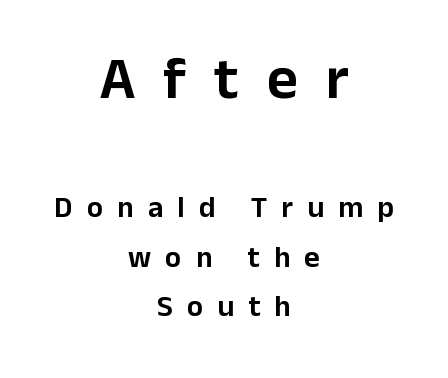
{"serif": "no", "italic": "no", "width": "normal", "stroke_contrast": "low", "x_height": "medium", "monospaced": "no", "underline": "no", "align": "center", "line_spacing": "normal", "line_spacing_ratio": 1.64, "letter_spacing": "wide", "letter_spacing_em": 0.47, "larger_block": "first", "size_ratio": 2.0, "glyph_px": 60}
